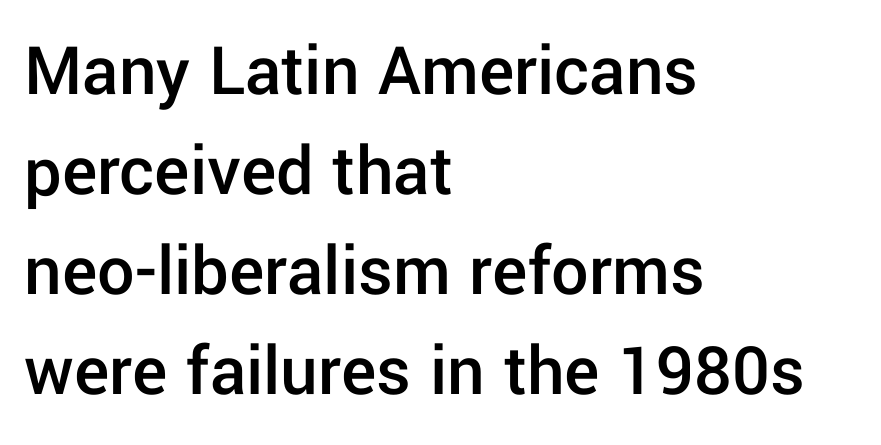
{"serif": "no", "italic": "no", "bold": "semi", "weight": "semibold", "width": "normal", "stroke_contrast": "low", "x_height": "medium", "monospaced": "no", "underline": "no", "align": "left", "line_spacing": "normal", "line_spacing_ratio": 1.35, "letter_spacing": "normal", "letter_spacing_em": 0.0, "glyph_px": 74}
